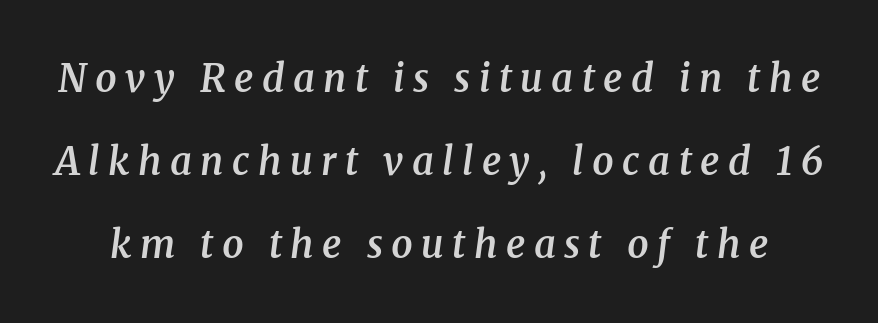
{"serif": "yes", "italic": "yes", "lean": "right", "slant_degrees": 8, "bold": "semi", "weight": "semibold", "width": "normal", "stroke_contrast": "medium", "x_height": "medium", "monospaced": "no", "underline": "no", "line_spacing": "loose", "line_spacing_ratio": 2.18, "letter_spacing": "wide", "letter_spacing_em": 0.22, "glyph_px": 38}
